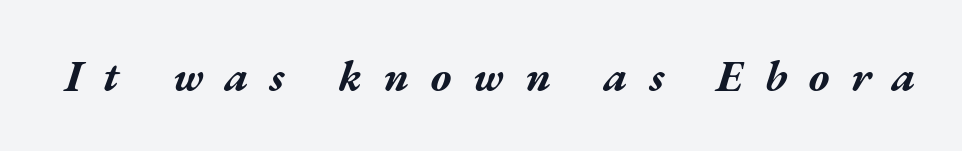
{"italic": "yes", "lean": "right", "slant_degrees": 17, "bold": "yes", "weight": "bold", "width": "wide", "stroke_contrast": "medium", "x_height": "medium", "monospaced": "no", "underline": "no", "letter_spacing": "wide", "letter_spacing_em": 0.49, "glyph_px": 44}
